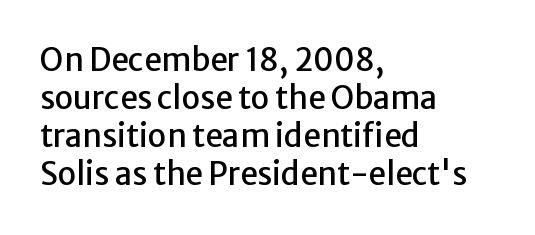
Q: Is the text italic (slanted)? A: No, it is upright.
Q: Is the typeface a serif or a sans-serif typeface? A: Sans-serif.
Q: Is the text underlined? A: No.
Q: How is the paragraph aligned? A: Left-aligned.
Q: Is the spacing between letters normal or unusually wide? A: Normal.
Q: Width (condensed, normal, or wide)? A: Normal.
Q: Stroke contrast? A: Low.
Q: x-height? A: Medium.
Q: Monospaced? A: No.
